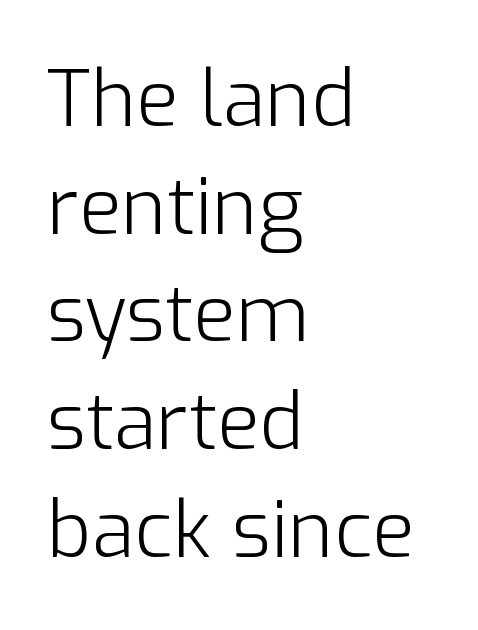
The image shows 78 px light sans-serif type, upright; set left-aligned, normal line spacing (1.38x), normal letter spacing, not underlined; low stroke contrast and a medium x-height.
